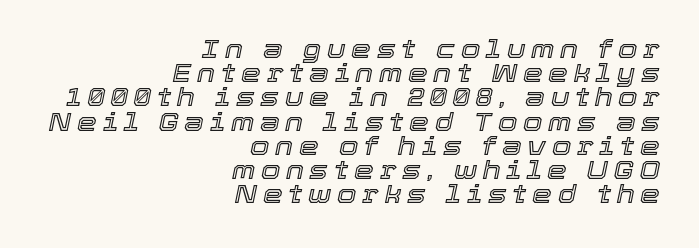
{"italic": "yes", "lean": "right", "slant_degrees": 12, "underline": "no", "align": "right", "line_spacing": "tight", "line_spacing_ratio": 0.97, "letter_spacing": "wide", "letter_spacing_em": 0.23, "glyph_px": 25}
